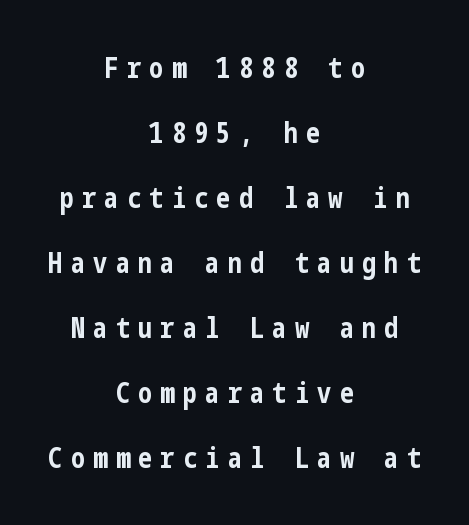
{"serif": "no", "italic": "no", "bold": "yes", "weight": "bold", "width": "condensed", "stroke_contrast": "low", "x_height": "medium", "underline": "no", "align": "center", "line_spacing": "loose", "line_spacing_ratio": 2.32, "letter_spacing": "wide", "letter_spacing_em": 0.3, "glyph_px": 28}
